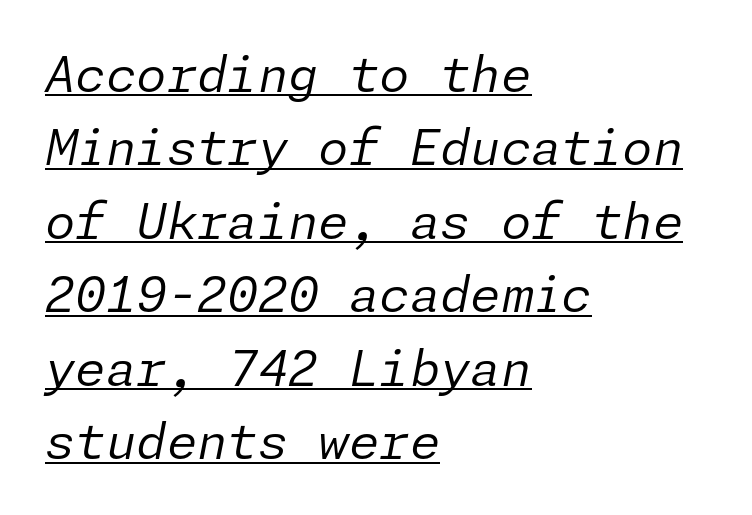
Q: Is the text bold? A: No.
Q: Is the text italic (slanted)? A: Yes, it leans right by about 11 degrees.
Q: Is the text underlined? A: Yes.
Q: How is the paragraph aligned? A: Left-aligned.
Q: Is the spacing between letters normal or unusually wide? A: Normal.
Q: Is the spacing between lines tight, normal or loose? A: Normal.
Q: Width (condensed, normal, or wide)? A: Normal.
Q: Stroke contrast? A: Low.
Q: x-height? A: Medium.
